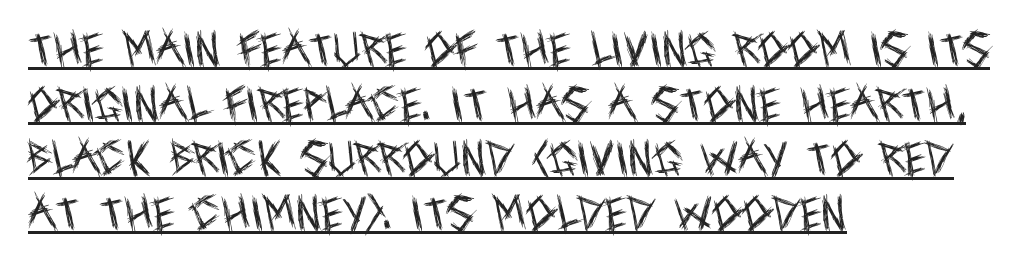
{"serif": "no", "italic": "no", "bold": "no", "weight": "regular", "width": "condensed", "x_height": "large", "monospaced": "no", "underline": "yes", "align": "left", "line_spacing": "normal", "line_spacing_ratio": 1.44, "letter_spacing": "normal", "letter_spacing_em": 0.0, "glyph_px": 38}
